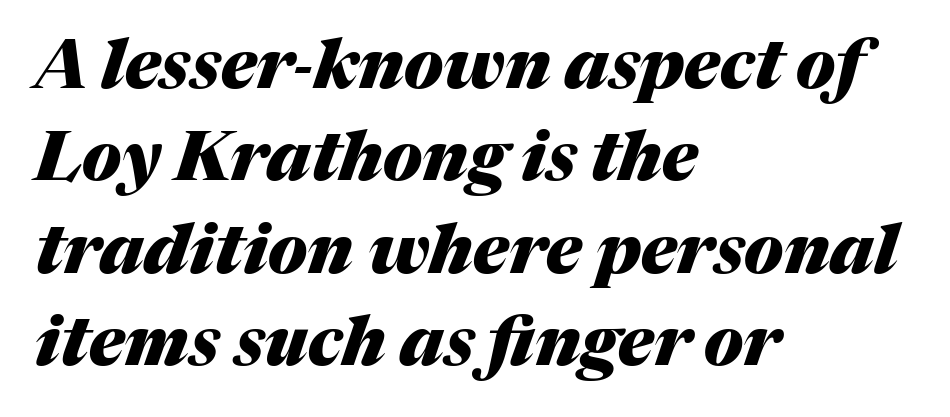
{"italic": "yes", "lean": "right", "slant_degrees": 17, "bold": "yes", "weight": "heavy", "width": "normal", "stroke_contrast": "medium", "x_height": "medium", "monospaced": "no", "underline": "no", "align": "left", "line_spacing": "normal", "line_spacing_ratio": 1.36, "letter_spacing": "normal", "letter_spacing_em": 0.0, "glyph_px": 68}
